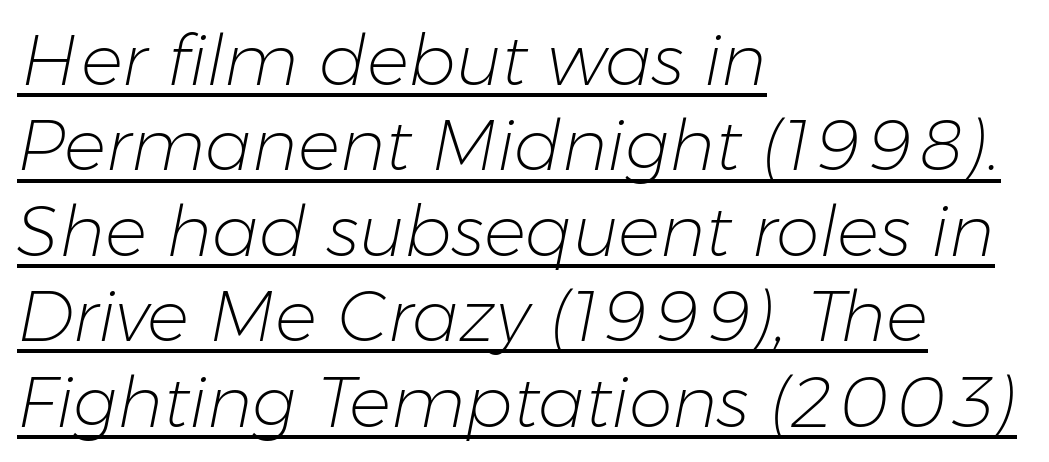
The image shows 70 px light type, italic (leaning right); set left-aligned, line spacing 1.22x, normal letter spacing, underlined; low stroke contrast and a medium x-height.
